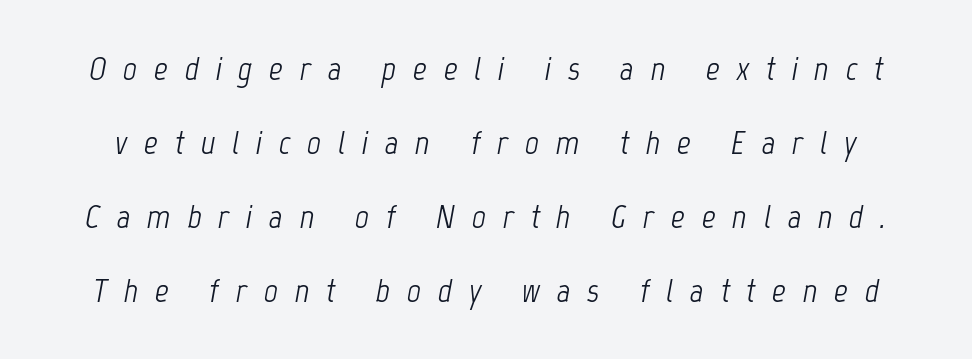
The vertical gap from one line to the next is large. The strokes carry an ordinary text weight at most. The specimen reads as italic at a glance. Just letters on the line, the space beneath them empty. Each letter keeps its own natural width here, so spacing adapts to shape. Substantial extra tracking has been applied to these lines.
